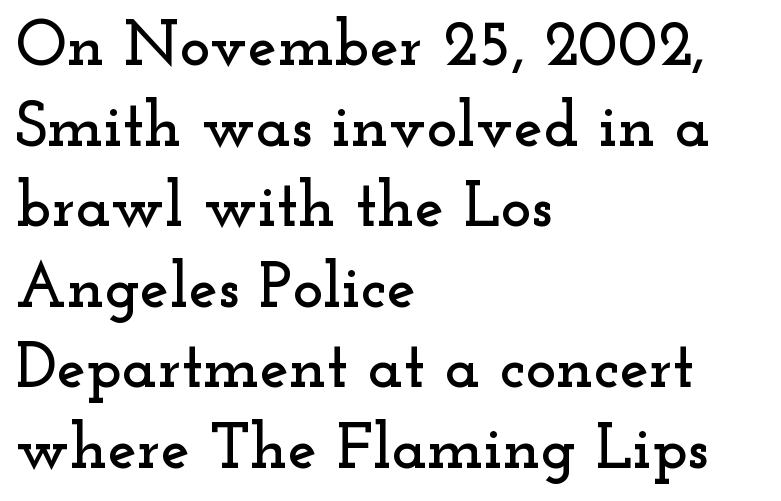
{"serif": "yes", "italic": "no", "width": "wide", "stroke_contrast": "low", "x_height": "small", "monospaced": "no", "underline": "no", "align": "left", "line_spacing_ratio": 1.24, "letter_spacing": "normal", "letter_spacing_em": 0.0, "glyph_px": 65}
